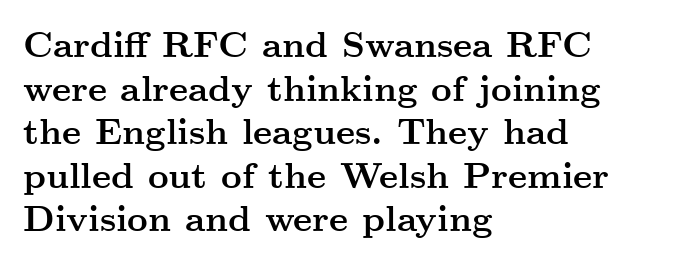
Q: Is the text bold? A: Yes.
Q: Is the text italic (slanted)? A: No, it is upright.
Q: Is the typeface a serif or a sans-serif typeface? A: Serif.
Q: Is the text underlined? A: No.
Q: How is the paragraph aligned? A: Left-aligned.
Q: Is the spacing between letters normal or unusually wide? A: Normal.
Q: Width (condensed, normal, or wide)? A: Wide.
Q: Stroke contrast? A: Medium.
Q: x-height? A: Small.
Q: Monospaced? A: No.
